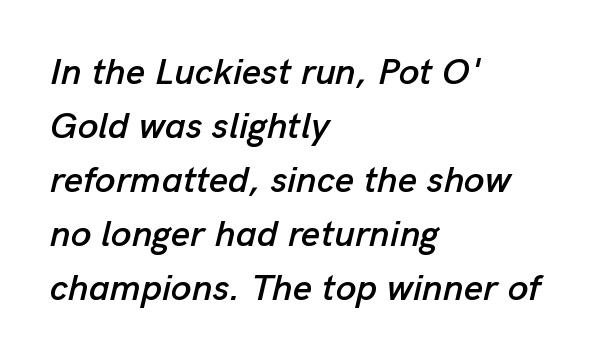
Rule under the text: the space is simply empty. Proportional: the letters do not fall into vertical columns. This is oblique type, the kind used for emphasis or titles. The type is set solid horizontally, with unmodified tracking. Teacher's note: observe the even left margin — that is flush-left alignment. A typesetter would call this leading conventional body-copy spacing.
